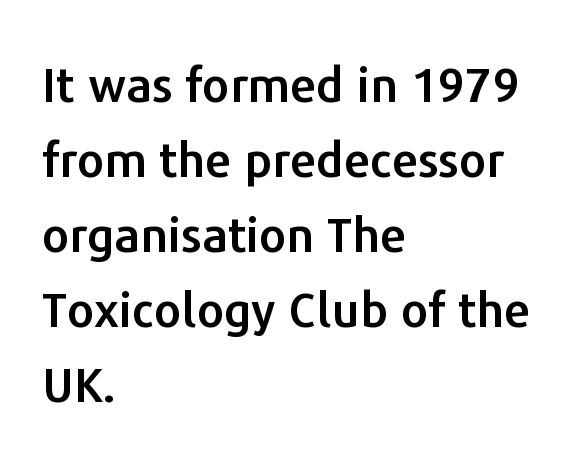
Q: Is the text italic (slanted)? A: No, it is upright.
Q: Is the typeface a serif or a sans-serif typeface? A: Sans-serif.
Q: Is the text underlined? A: No.
Q: How is the paragraph aligned? A: Left-aligned.
Q: Is the spacing between letters normal or unusually wide? A: Normal.
Q: Is the spacing between lines tight, normal or loose? A: Normal.
Q: Width (condensed, normal, or wide)? A: Normal.
Q: Stroke contrast? A: Low.
Q: x-height? A: Medium.
Q: Monospaced? A: No.
